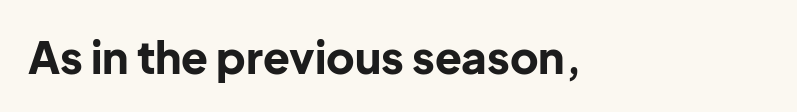
{"serif": "no", "italic": "no", "bold": "yes", "weight": "bold", "width": "normal", "stroke_contrast": "low", "x_height": "medium", "monospaced": "no", "underline": "no", "align": "left", "letter_spacing": "normal", "letter_spacing_em": 0.0, "glyph_px": 44}
